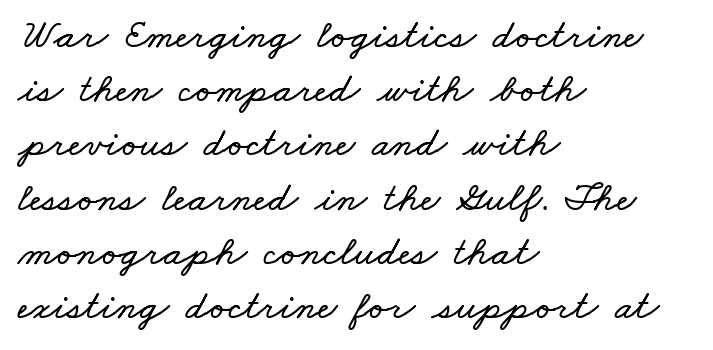
The image shows 42 px wide type; set left-aligned, normal line spacing (1.29x), normal letter spacing, not underlined; low stroke contrast and a small x-height.
